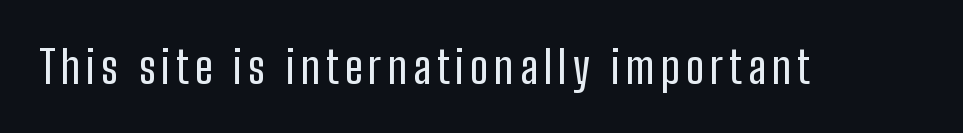
The image shows 45 px condensed sans-serif type, upright; set not underlined; low stroke contrast and a medium x-height.
